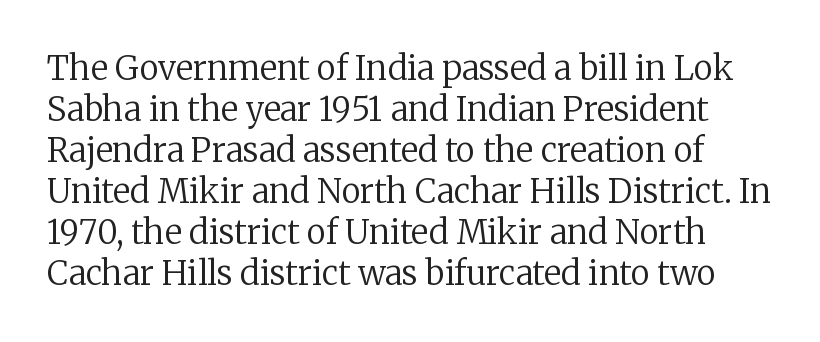
No letter is thick-stroked: the sample isn't bold. Little horizontal feet cap the strokes, marking this as serif type. Words float on clear page, feet unadorned. Character widths vary here, with narrow letters taking less room than wide ones.
